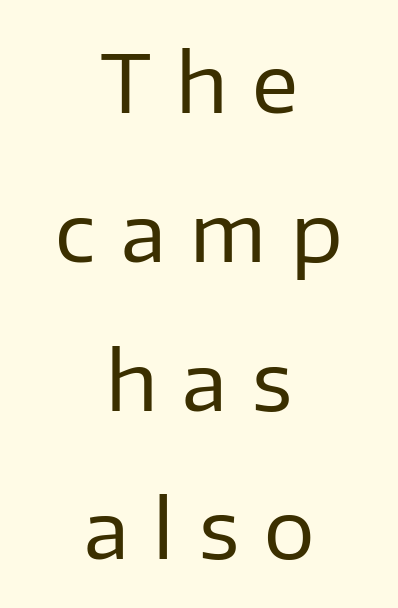
The image shows 80 px regular-weight sans-serif type, upright; set centered, line spacing 1.86x, unusually wide letter spacing (+0.31 em), not underlined; low stroke contrast and a medium x-height.
